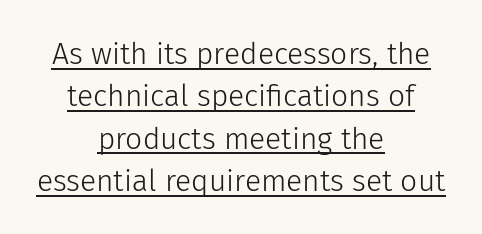
A typesetter would mark this as roman, not italic. Line spacing here is normal. Stems and bowls with no extra thickness — not bold. Standard letterfit; no display-style spreading of the glyphs.
